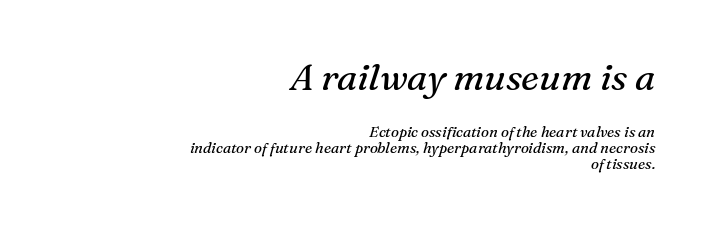
The image shows 37 px regular-weight serif type, italic (leaning right); set right-aligned, tight line spacing (1.06x), normal letter spacing, not underlined; the first (top) block is 2.47x larger; medium stroke contrast and a medium x-height.
